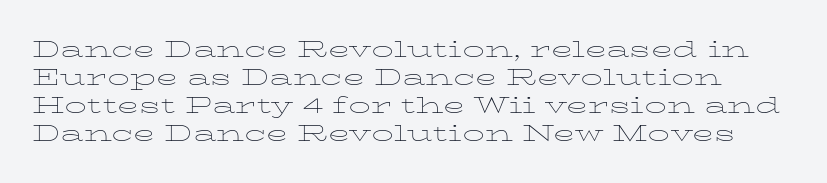
Does the lettering tilt? It doesn't — this is upright. Students, note that the glyphs here touch the page at normal intervals. Bold? No — there's no thickening of the strokes. The foot of each line stays bare and open.
